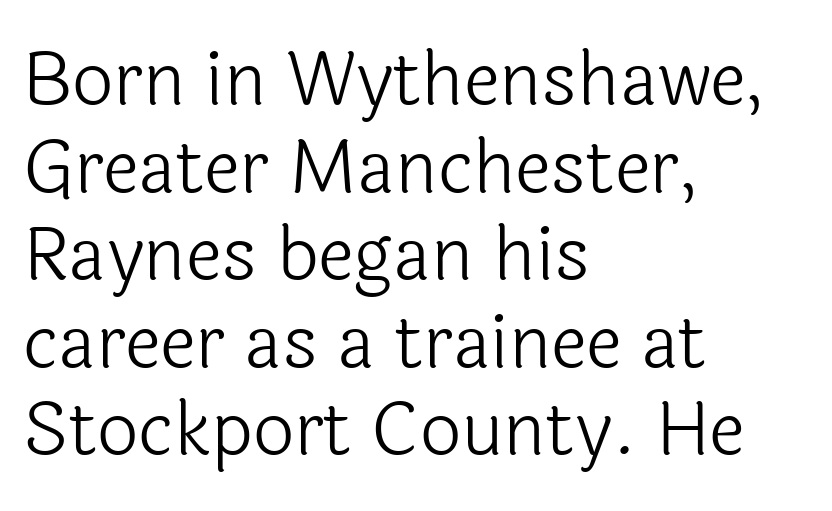
{"serif": "no", "italic": "no", "bold": "no", "weight": "light", "width": "normal", "x_height": "medium", "monospaced": "no", "underline": "no", "align": "left", "line_spacing_ratio": 1.2, "letter_spacing": "normal", "letter_spacing_em": 0.0, "glyph_px": 73}
